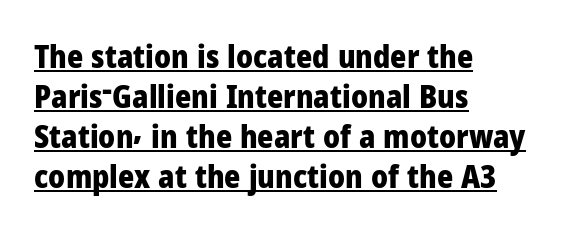
{"serif": "no", "italic": "no", "bold": "yes", "weight": "heavy", "width": "normal", "stroke_contrast": "low", "x_height": "medium", "monospaced": "no", "underline": "yes", "align": "left", "line_spacing": "normal", "line_spacing_ratio": 1.29, "letter_spacing": "normal", "letter_spacing_em": 0.0, "glyph_px": 31}
